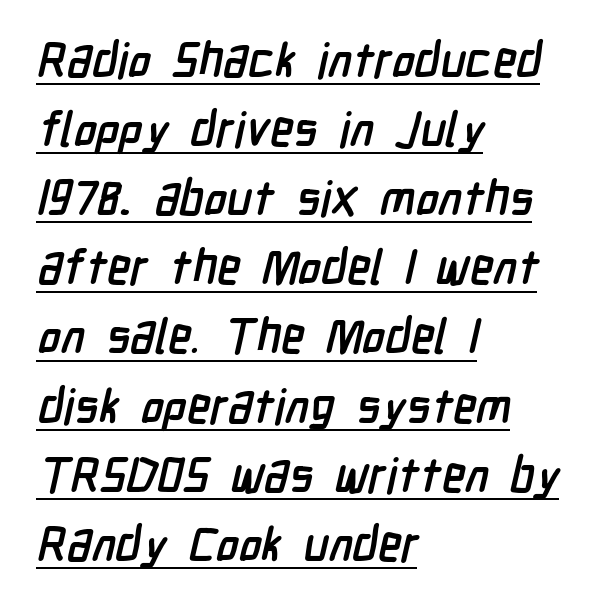
{"serif": "no", "bold": "yes", "weight": "semibold", "width": "condensed", "stroke_contrast": "low", "x_height": "medium", "monospaced": "no", "underline": "yes", "align": "left", "line_spacing": "normal", "line_spacing_ratio": 1.44, "letter_spacing": "normal", "letter_spacing_em": 0.0, "glyph_px": 48}
